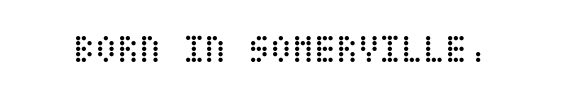
Q: Is the text bold? A: No.
Q: Is the text italic (slanted)? A: No, it is upright.
Q: Is the text underlined? A: No.
Q: Is the spacing between letters normal or unusually wide? A: Normal.
Q: Width (condensed, normal, or wide)? A: Condensed.
Q: Stroke contrast? A: Low.
Q: x-height? A: Large.
